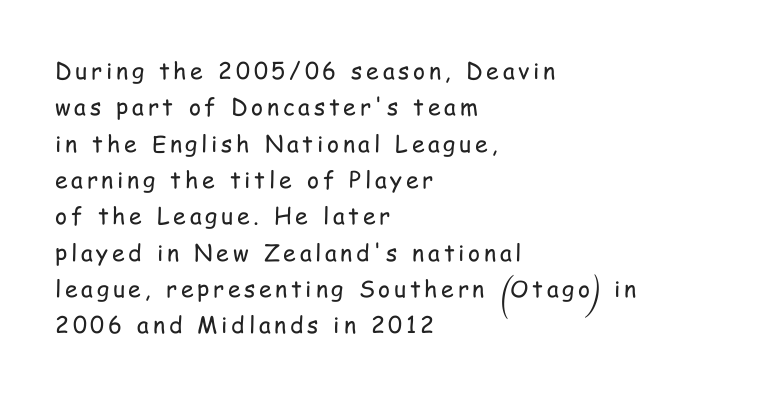
The image shows 23 px text type, upright; set left-aligned, normal line spacing (1.58x), not underlined.
